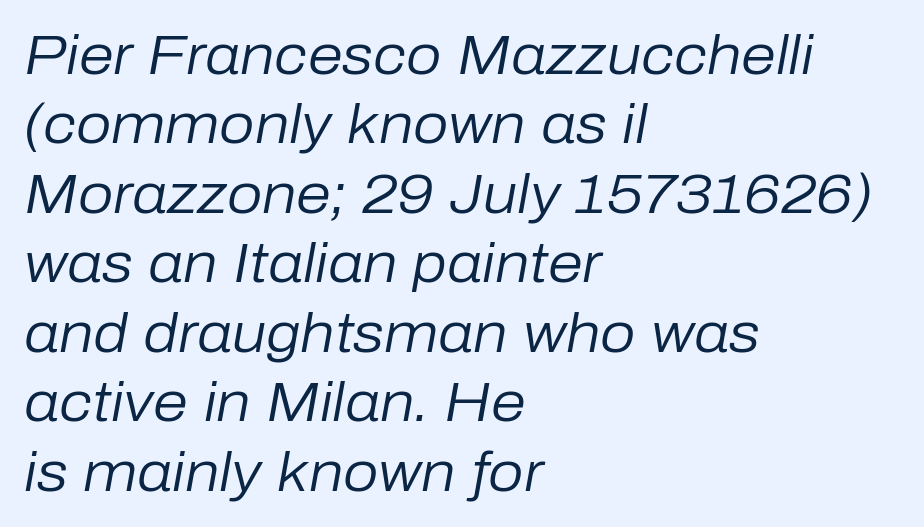
Horizontally, the lines are justified to the leading edge only. Spacing verdict: proportional, widths tailored to each character. Bold? No — there's no thickening of the strokes. Has an underline been added? It has not. The tracking reads as untouched default to a designer's eye.
